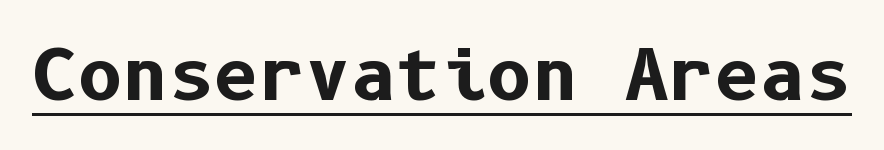
Q: Is the text bold? A: Yes.
Q: Is the text italic (slanted)? A: No, it is upright.
Q: Is the typeface a serif or a sans-serif typeface? A: Sans-serif.
Q: Is the text underlined? A: Yes.
Q: Is the spacing between letters normal or unusually wide? A: Normal.
Q: Width (condensed, normal, or wide)? A: Normal.
Q: Stroke contrast? A: Low.
Q: x-height? A: Medium.
